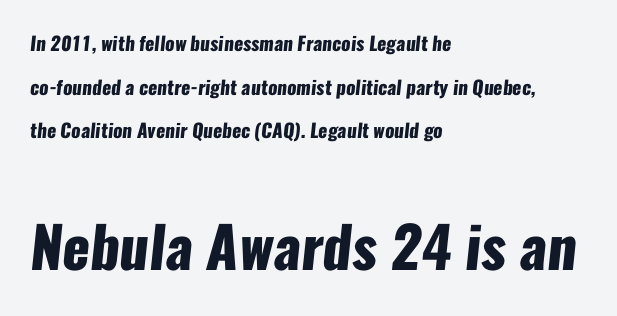
The image shows 57 px heavy, condensed sans-serif type; set left-aligned, loose line spacing (2.3x), normal letter spacing, not underlined; the second (bottom) block is 3.0x larger; low stroke contrast and a medium x-height.
